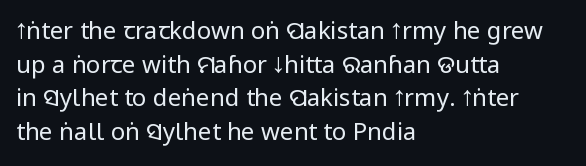
{"italic": "no", "bold": "no", "underline": "no", "align": "left", "line_spacing": "normal", "line_spacing_ratio": 1.4, "letter_spacing": "normal", "letter_spacing_em": 0.0, "glyph_px": 24}
